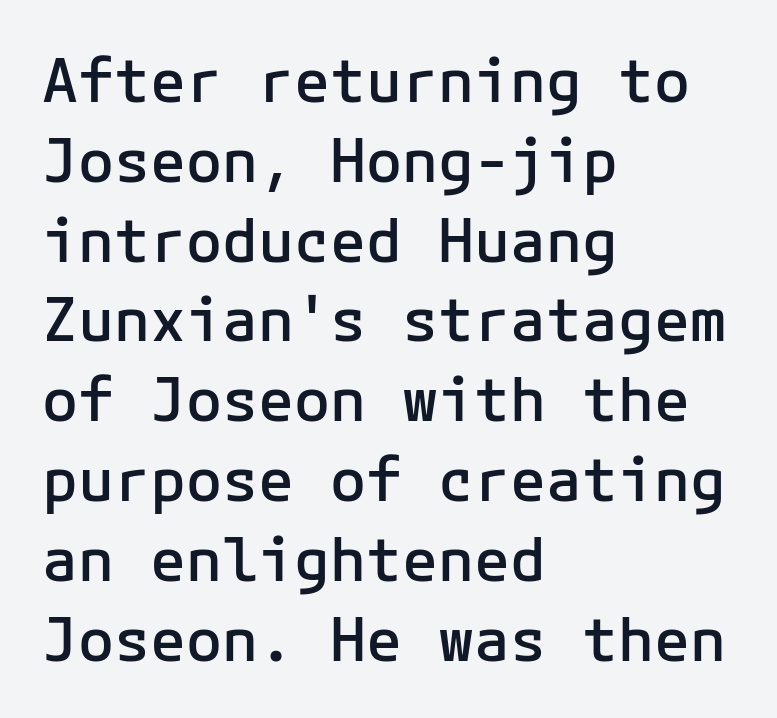
The image shows 60 px semibold sans-serif type, upright; set left-aligned, normal line spacing (1.33x), normal letter spacing, not underlined; low stroke contrast and a medium x-height.
